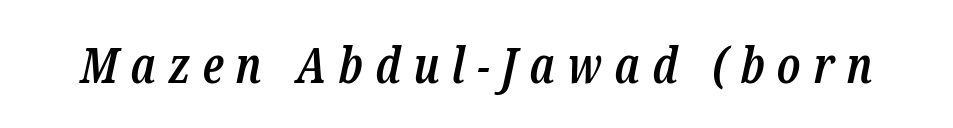
Q: Is the text bold? A: Semi-bold.
Q: Is the text italic (slanted)? A: Yes, it leans right by about 12 degrees.
Q: Is the typeface a serif or a sans-serif typeface? A: Serif.
Q: Is the text underlined? A: No.
Q: Is the spacing between letters normal or unusually wide? A: Unusually wide.
Q: Width (condensed, normal, or wide)? A: Condensed.
Q: Stroke contrast? A: Low.
Q: x-height? A: Medium.
Q: Monospaced? A: No.
